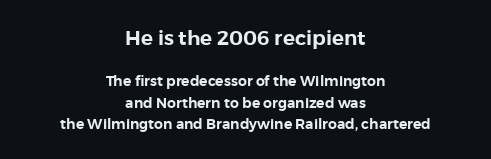
The image shows 20 px text type, upright; set centered, normal line spacing (1.55x), normal letter spacing, not underlined; the first (top) block is 1.43x larger.
